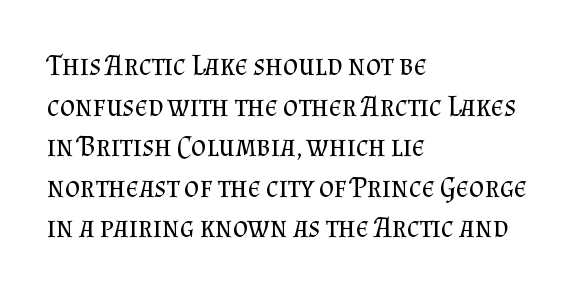
The image shows 29 px regular-weight serif type, upright; set left-aligned, normal line spacing (1.4x), normal letter spacing, not underlined; medium stroke contrast and a small x-height.
